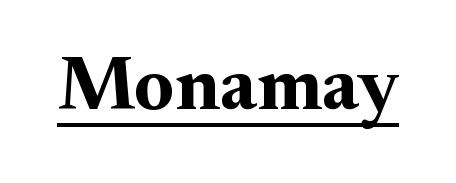
Q: Is the text bold? A: Yes.
Q: Is the text italic (slanted)? A: No, it is upright.
Q: Is the typeface a serif or a sans-serif typeface? A: Serif.
Q: Is the text underlined? A: Yes.
Q: Is the spacing between letters normal or unusually wide? A: Normal.
Q: Width (condensed, normal, or wide)? A: Normal.
Q: Stroke contrast? A: Medium.
Q: x-height? A: Small.
Q: Monospaced? A: No.
